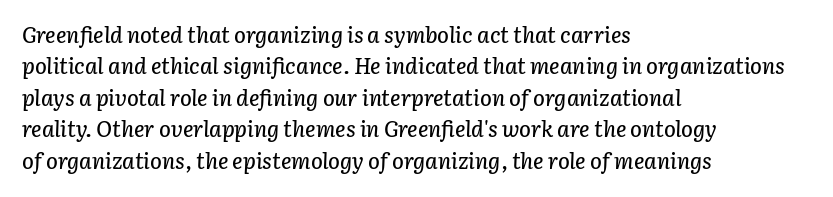
The image shows 22 px text type, italic (leaning right); set left-aligned, normal line spacing (1.43x), normal letter spacing, not underlined.
